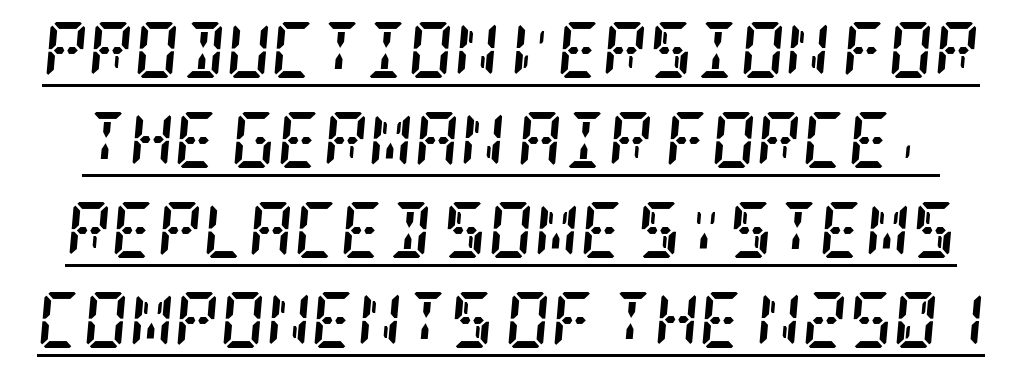
This sample uses an oblique cut, with every glyph tilted off the vertical. Is the type bold? Yes — the strokes are clearly thick and heavy. This rendering employs a face with finishing strokes, i.e., a serif. Standard letterfit; no display-style spreading of the glyphs. The glyphs are accompanied by a horizontal stroke just below them.
